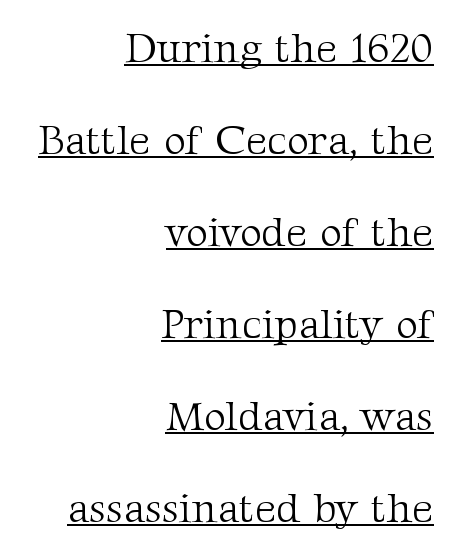
{"serif": "yes", "italic": "no", "bold": "no", "weight": "light", "width": "normal", "stroke_contrast": "medium", "x_height": "medium", "monospaced": "no", "underline": "yes", "align": "right", "line_spacing": "loose", "line_spacing_ratio": 2.19, "letter_spacing": "normal", "letter_spacing_em": 0.0, "glyph_px": 42}
